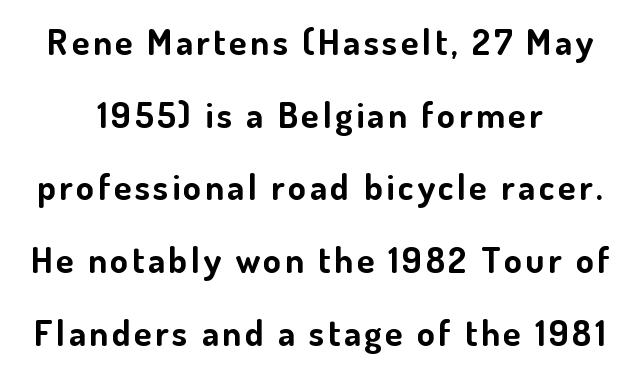
Q: Is the text bold? A: Yes.
Q: Is the text italic (slanted)? A: No, it is upright.
Q: Is the typeface a serif or a sans-serif typeface? A: Sans-serif.
Q: Is the text underlined? A: No.
Q: How is the paragraph aligned? A: Centered.
Q: Is the spacing between lines tight, normal or loose? A: Loose.
Q: Width (condensed, normal, or wide)? A: Normal.
Q: Stroke contrast? A: Low.
Q: x-height? A: Small.
Q: Monospaced? A: No.
